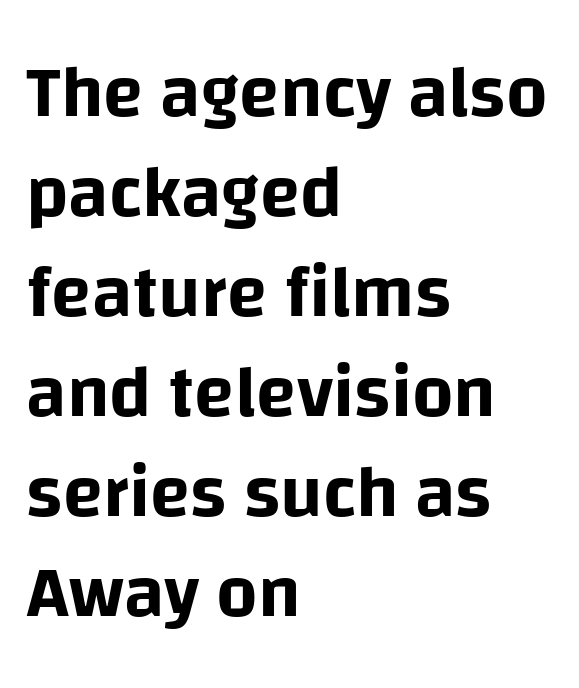
{"serif": "no", "italic": "no", "width": "normal", "stroke_contrast": "low", "x_height": "large", "monospaced": "no", "underline": "no", "align": "left", "line_spacing": "normal", "line_spacing_ratio": 1.37, "letter_spacing": "normal", "letter_spacing_em": 0.0, "glyph_px": 73}
